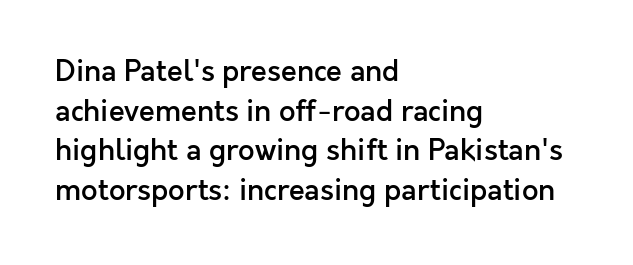
The image shows 29 px semibold sans-serif type, upright; set left-aligned, normal line spacing (1.37x), normal letter spacing, not underlined; a medium x-height.
